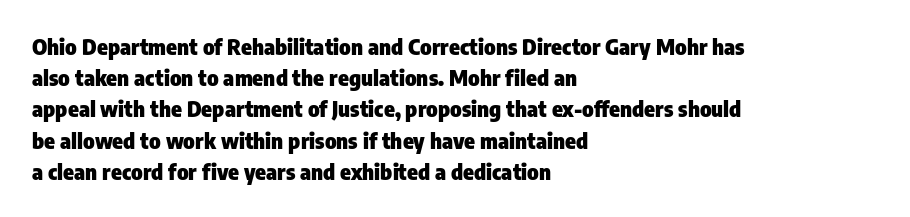
{"italic": "no", "bold": "yes", "underline": "no", "align": "left", "line_spacing": "normal", "line_spacing_ratio": 1.42, "letter_spacing": "normal", "letter_spacing_em": 0.0, "glyph_px": 22}
